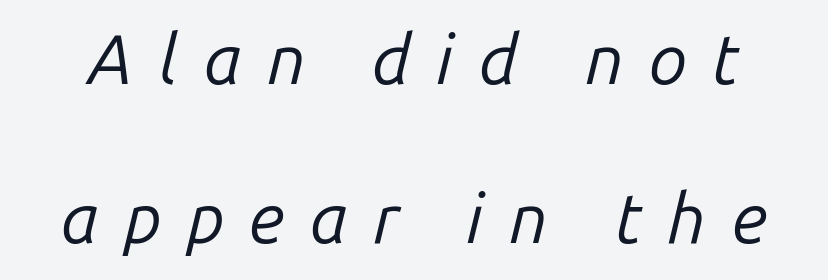
Rendered with sloped, italic letterforms. The face used here is rendered with a markedly widened letterfit. You could not count columns in this text — the font is proportionally spaced. Vertical stems look standard width or narrower in stroke. The block of text is sparse from top to bottom, with ample space between rows.
